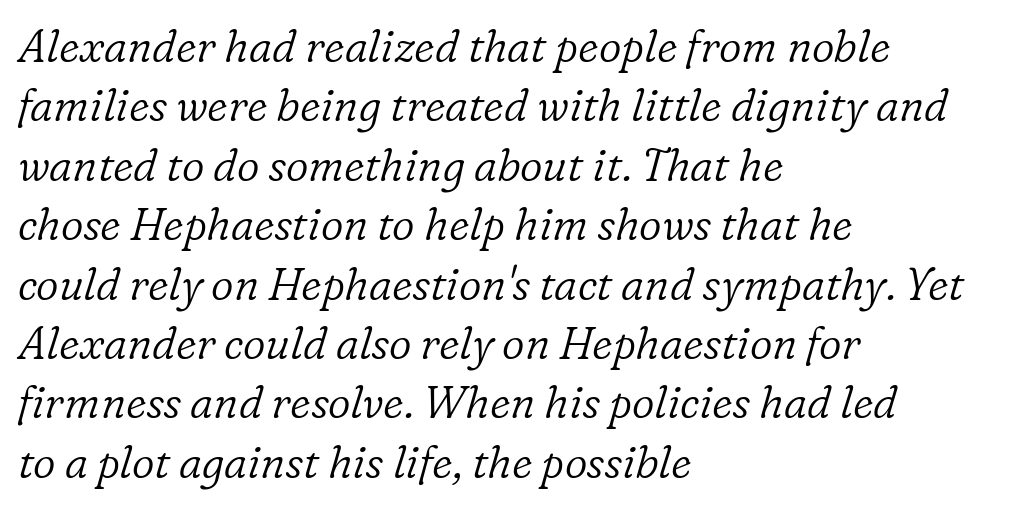
I'd call this a serif setting — the letters wear small feet. Is this a fixed-width face? No — the glyphs have proportional, varying widths. The specimen reads as italic at a glance. The compositor pushed each line to the left boundary.
